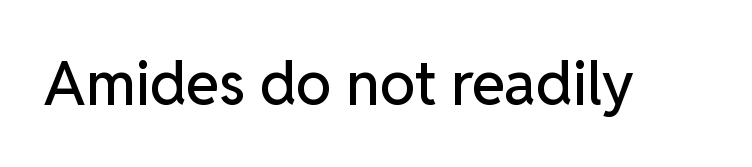
Q: Is the text italic (slanted)? A: No, it is upright.
Q: Is the typeface a serif or a sans-serif typeface? A: Sans-serif.
Q: Is the text underlined? A: No.
Q: Is the spacing between letters normal or unusually wide? A: Normal.
Q: Width (condensed, normal, or wide)? A: Normal.
Q: Stroke contrast? A: Low.
Q: x-height? A: Medium.
Q: Monospaced? A: No.
